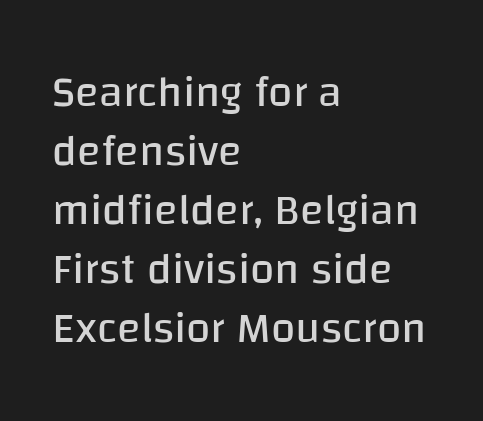
Q: Is the text bold? A: No.
Q: Is the text italic (slanted)? A: No, it is upright.
Q: Is the typeface a serif or a sans-serif typeface? A: Sans-serif.
Q: Is the text underlined? A: No.
Q: How is the paragraph aligned? A: Left-aligned.
Q: Is the spacing between letters normal or unusually wide? A: Normal.
Q: Is the spacing between lines tight, normal or loose? A: Normal.
Q: Width (condensed, normal, or wide)? A: Normal.
Q: Stroke contrast? A: Low.
Q: x-height? A: Large.
Q: Monospaced? A: No.
